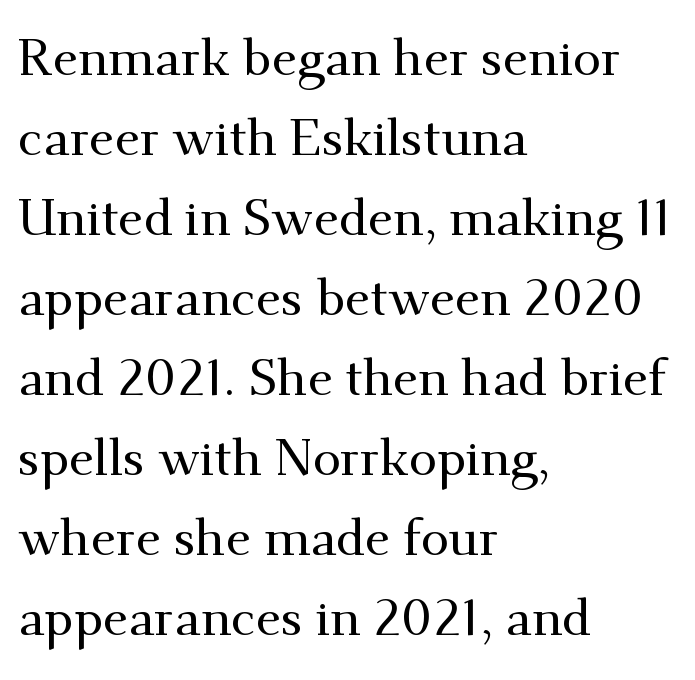
Q: Is the text italic (slanted)? A: No, it is upright.
Q: Is the typeface a serif or a sans-serif typeface? A: Serif.
Q: Is the text underlined? A: No.
Q: How is the paragraph aligned? A: Left-aligned.
Q: Is the spacing between letters normal or unusually wide? A: Normal.
Q: Is the spacing between lines tight, normal or loose? A: Normal.
Q: Width (condensed, normal, or wide)? A: Normal.
Q: Stroke contrast? A: Medium.
Q: x-height? A: Small.
Q: Monospaced? A: No.
